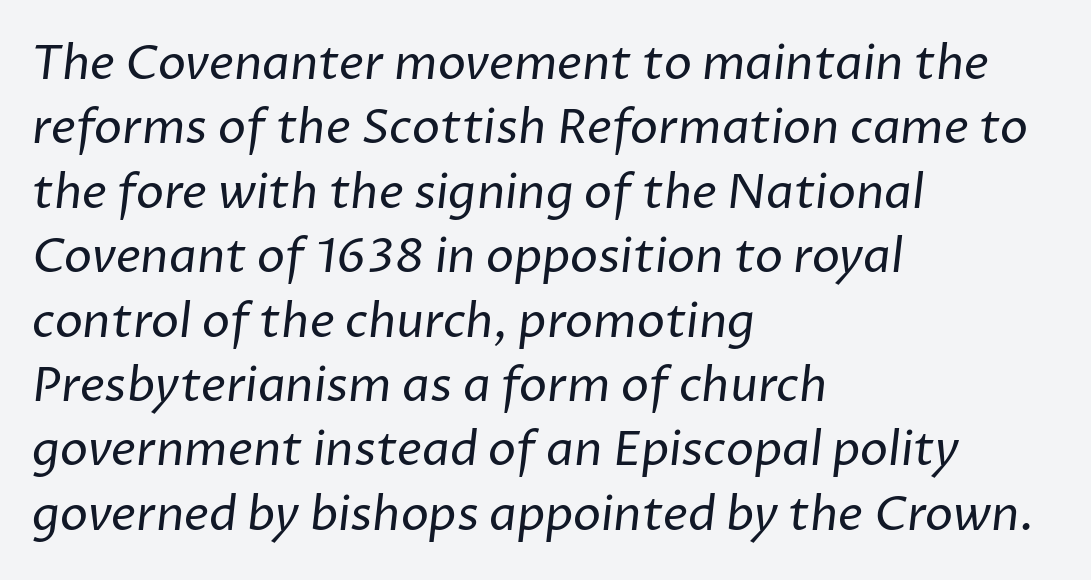
Q: Is the text bold? A: No.
Q: Is the typeface a serif or a sans-serif typeface? A: Sans-serif.
Q: Is the text underlined? A: No.
Q: How is the paragraph aligned? A: Left-aligned.
Q: Is the spacing between letters normal or unusually wide? A: Normal.
Q: Is the spacing between lines tight, normal or loose? A: Normal.
Q: Width (condensed, normal, or wide)? A: Normal.
Q: Stroke contrast? A: Low.
Q: x-height? A: Medium.
Q: Monospaced? A: No.
